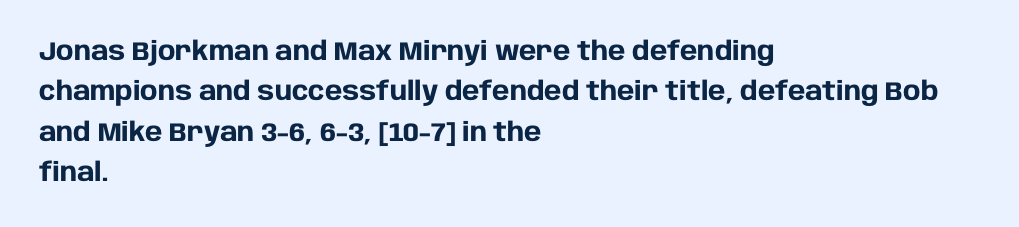
Q: Is the text bold? A: Yes.
Q: Is the text italic (slanted)? A: No, it is upright.
Q: Is the text underlined? A: No.
Q: How is the paragraph aligned? A: Left-aligned.
Q: Is the spacing between letters normal or unusually wide? A: Normal.
Q: Is the spacing between lines tight, normal or loose? A: Normal.
